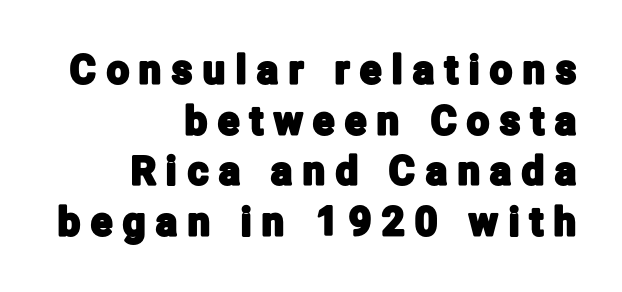
{"serif": "no", "italic": "no", "width": "condensed", "stroke_contrast": "low", "x_height": "medium", "monospaced": "no", "underline": "no", "align": "right", "line_spacing": "normal", "line_spacing_ratio": 1.3, "letter_spacing": "wide", "letter_spacing_em": 0.28, "glyph_px": 39}
